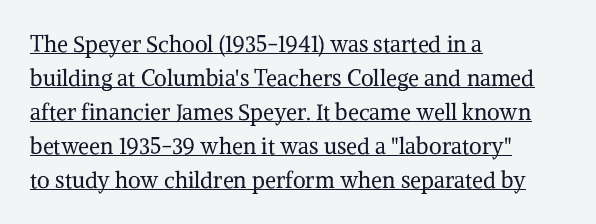
{"italic": "no", "bold": "no", "underline": "yes", "align": "left", "line_spacing": "normal", "line_spacing_ratio": 1.54, "letter_spacing": "normal", "letter_spacing_em": 0.0, "glyph_px": 22}
